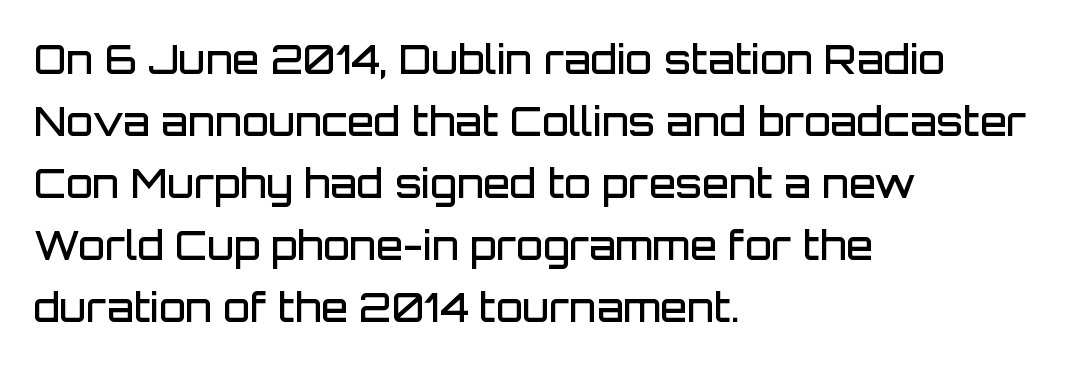
The image shows 39 px semibold sans-serif type, upright; set left-aligned, normal line spacing (1.59x), normal letter spacing, not underlined; low stroke contrast and a large x-height.
